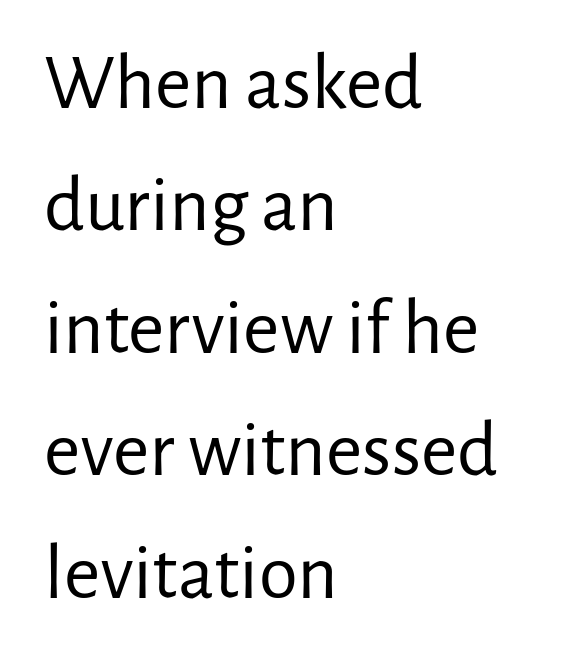
Spacing between characters is what you'd get straight out of the box. Line starts are locked; line ends wander. Is this a sans? Yes — the strokes have no serifs. Every character sits straight up, as roman type does. No heavy texture on the line: the type isn't bold.
